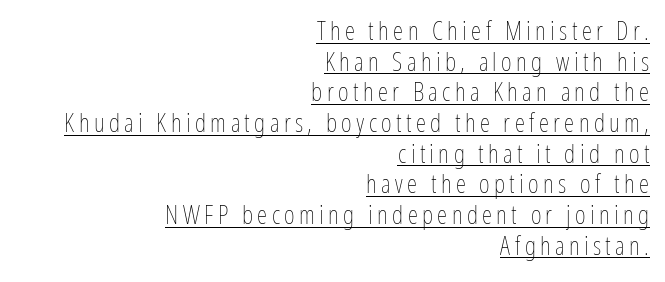
The image shows 26 px text type, upright; set right-aligned, line spacing 1.18x, underlined.
